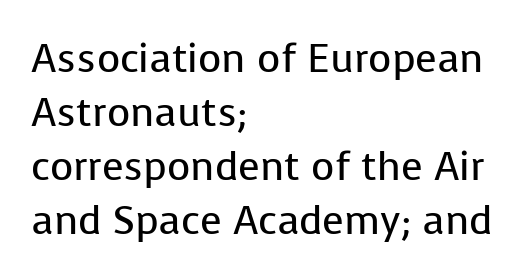
Q: Is the text bold? A: No.
Q: Is the text italic (slanted)? A: No, it is upright.
Q: Is the typeface a serif or a sans-serif typeface? A: Sans-serif.
Q: Is the text underlined? A: No.
Q: How is the paragraph aligned? A: Left-aligned.
Q: Is the spacing between letters normal or unusually wide? A: Normal.
Q: Is the spacing between lines tight, normal or loose? A: Normal.
Q: Width (condensed, normal, or wide)? A: Normal.
Q: Stroke contrast? A: Low.
Q: x-height? A: Medium.
Q: Monospaced? A: No.
